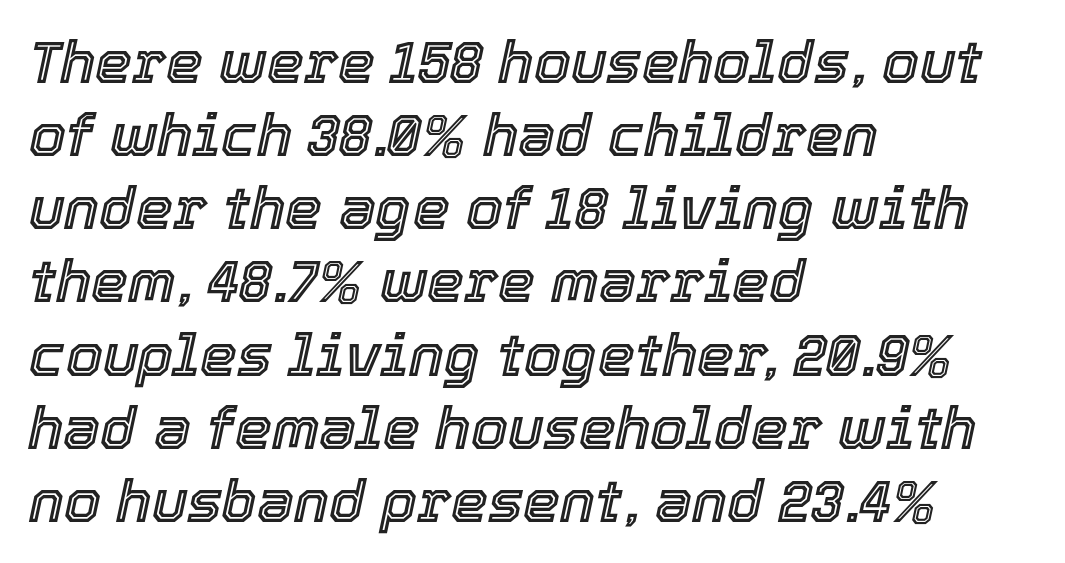
The image shows 59 px text type, italic (leaning right); set left-aligned, line spacing 1.24x, normal letter spacing, not underlined; a medium x-height.
